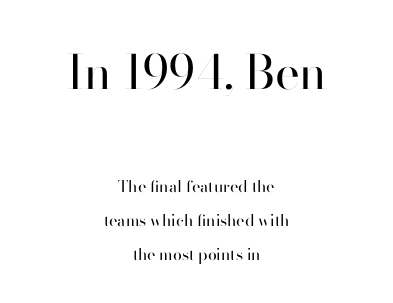
The image shows 47 px regular-weight sans-serif type, upright; set centered, loose line spacing (2.13x), normal letter spacing, not underlined; the first (top) block is 2.94x larger; high stroke contrast and a small x-height.
